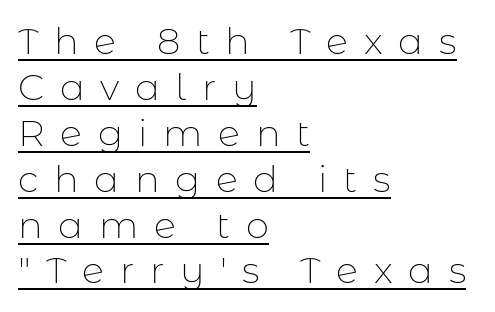
The image shows 37 px thin sans-serif type, upright; set left-aligned, line spacing 1.24x, unusually wide letter spacing (+0.42 em), underlined; low stroke contrast and a medium x-height.
